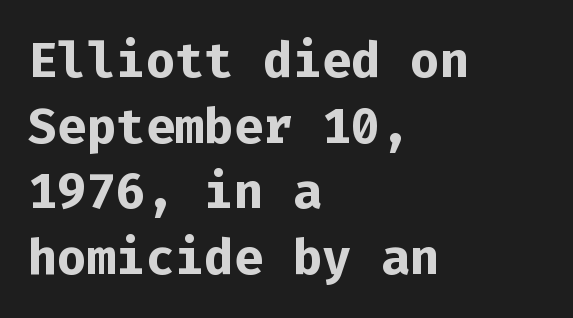
Q: Is the text bold? A: Yes.
Q: Is the text italic (slanted)? A: No, it is upright.
Q: Is the typeface a serif or a sans-serif typeface? A: Sans-serif.
Q: Is the text underlined? A: No.
Q: How is the paragraph aligned? A: Left-aligned.
Q: Is the spacing between letters normal or unusually wide? A: Normal.
Q: Is the spacing between lines tight, normal or loose? A: Normal.
Q: Width (condensed, normal, or wide)? A: Normal.
Q: Stroke contrast? A: Low.
Q: x-height? A: Medium.
Q: Monospaced? A: Yes.
